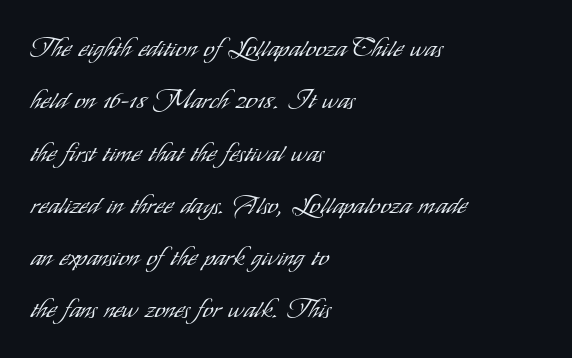
{"bold": "no", "underline": "no", "align": "left", "line_spacing": "loose", "line_spacing_ratio": 2.01, "letter_spacing": "normal", "letter_spacing_em": 0.0, "glyph_px": 26}
